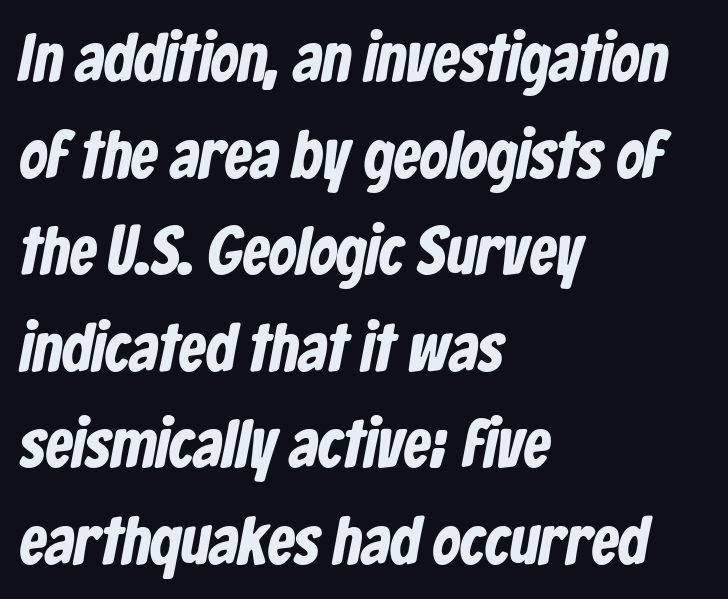
The baseline area is clear. The passage shown is typed in a proportional face where columns would drift. Leading: standard. Regarding serifs, this sample does without them.
